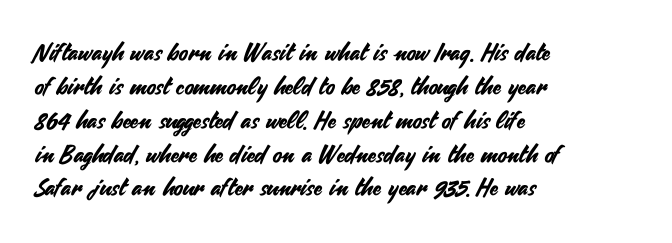
Q: Is the text italic (slanted)? A: Yes.
Q: Is the text underlined? A: No.
Q: How is the paragraph aligned? A: Left-aligned.
Q: Is the spacing between letters normal or unusually wide? A: Normal.
Q: Is the spacing between lines tight, normal or loose? A: Normal.
